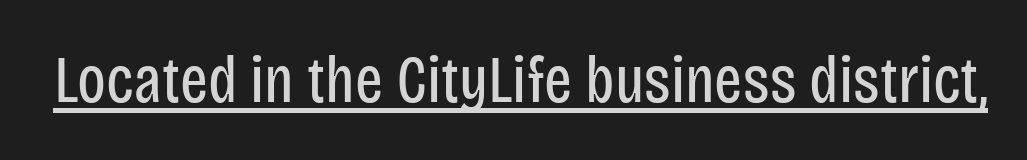
The image shows 66 px regular-weight, condensed sans-serif type, upright; set normal letter spacing, underlined; low stroke contrast and a large x-height.
